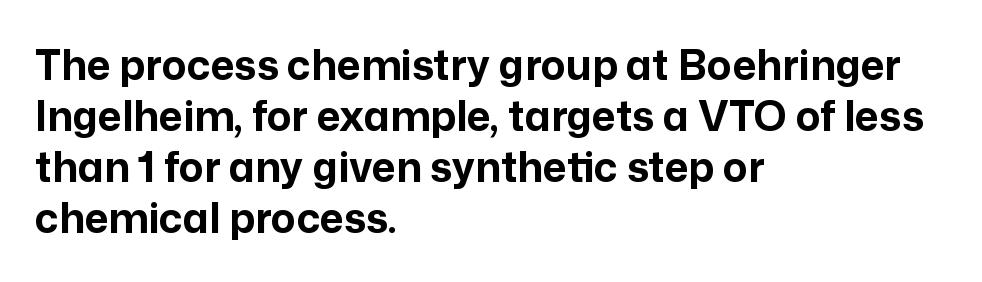
Q: Is the text bold? A: Yes.
Q: Is the text italic (slanted)? A: No, it is upright.
Q: Is the typeface a serif or a sans-serif typeface? A: Sans-serif.
Q: Is the text underlined? A: No.
Q: How is the paragraph aligned? A: Left-aligned.
Q: Is the spacing between letters normal or unusually wide? A: Normal.
Q: Width (condensed, normal, or wide)? A: Normal.
Q: Stroke contrast? A: Low.
Q: x-height? A: Medium.
Q: Monospaced? A: No.
